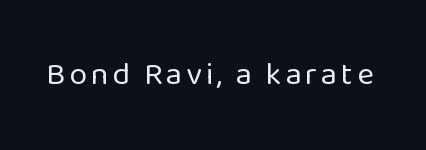
Is the type heavy? It reads as light-to-regular instead. The type family on display is of the sans-serif kind. Spacing verdict: proportional, widths tailored to each character. In terms of posture, this sample is upright. Type without underlining.
